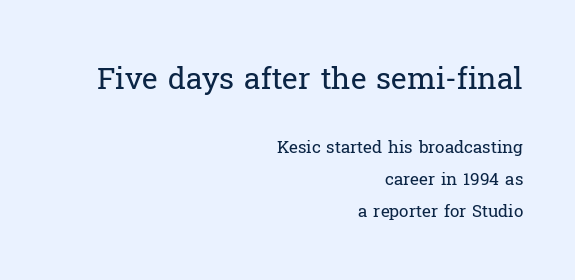
Q: Is the text bold? A: No.
Q: Is the text italic (slanted)? A: No, it is upright.
Q: Is the typeface a serif or a sans-serif typeface? A: Serif.
Q: Is the text underlined? A: No.
Q: How is the paragraph aligned? A: Right-aligned.
Q: Is the spacing between letters normal or unusually wide? A: Normal.
Q: Which block of text is set in a larger size, the first (top) or the second (bottom)? A: The first (top) one.
Q: Width (condensed, normal, or wide)? A: Normal.
Q: Stroke contrast? A: Low.
Q: x-height? A: Medium.
Q: Monospaced? A: No.
